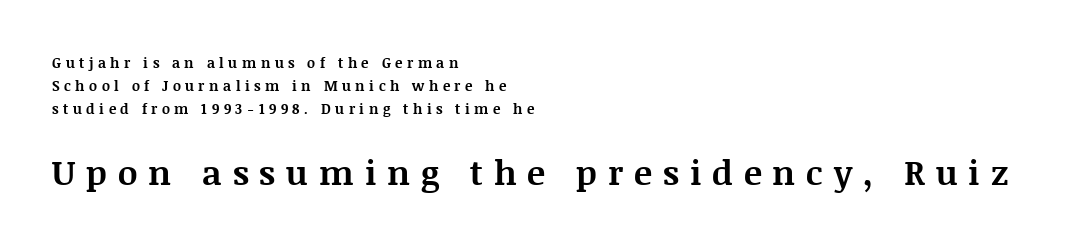
The image shows 34 px bold serif type, upright; set left-aligned, normal line spacing (1.64x), unusually wide letter spacing (+0.32 em), not underlined; the second (bottom) block is 2.43x larger; medium stroke contrast and a large x-height.
